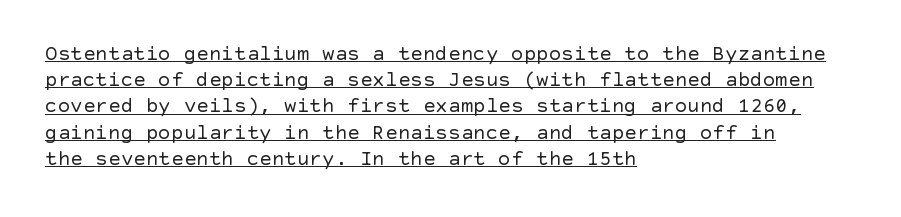
The image shows 21 px text type, upright; set left-aligned, normal line spacing (1.25x), normal letter spacing, underlined.
